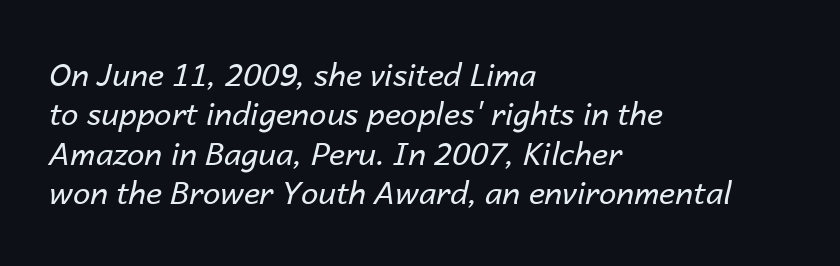
The passage shown has conventional tracking throughout. This rendering features lettering with no underline. A typesetter would call this proportional, since set widths differ per character. The letters look calm and open, with moderate or lighter stems.
